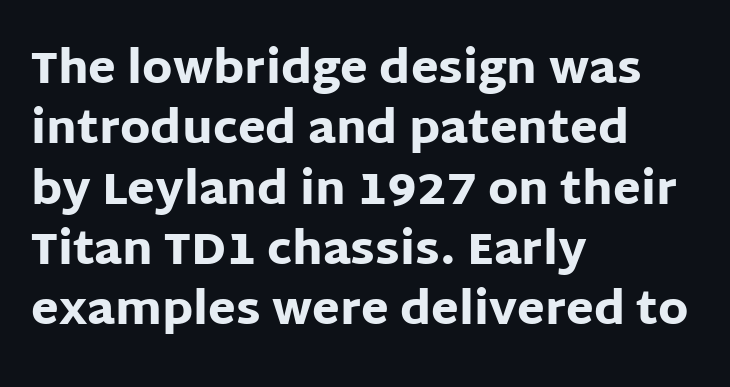
{"serif": "no", "italic": "no", "bold": "yes", "weight": "heavy", "width": "normal", "stroke_contrast": "low", "x_height": "large", "monospaced": "no", "underline": "no", "align": "left", "line_spacing": "normal", "line_spacing_ratio": 1.34, "letter_spacing": "normal", "letter_spacing_em": 0.0, "glyph_px": 45}
